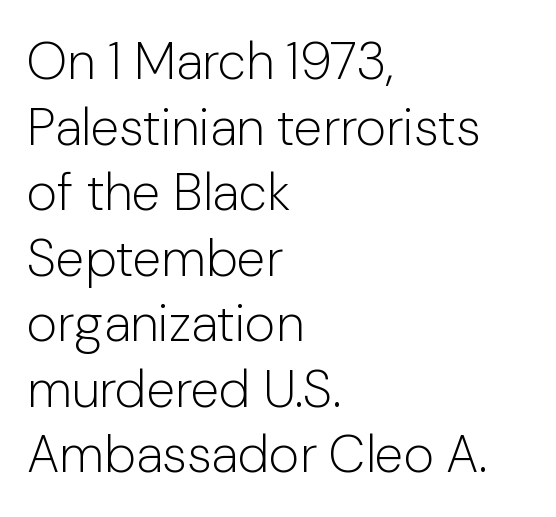
Q: Is the text bold? A: No.
Q: Is the text italic (slanted)? A: No, it is upright.
Q: Is the typeface a serif or a sans-serif typeface? A: Sans-serif.
Q: Is the text underlined? A: No.
Q: How is the paragraph aligned? A: Left-aligned.
Q: Is the spacing between letters normal or unusually wide? A: Normal.
Q: Is the spacing between lines tight, normal or loose? A: Normal.
Q: Width (condensed, normal, or wide)? A: Normal.
Q: Stroke contrast? A: Low.
Q: x-height? A: Medium.
Q: Monospaced? A: No.
